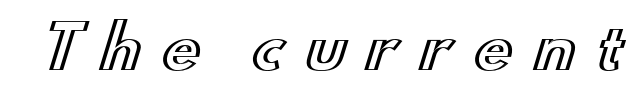
{"width": "wide", "x_height": "small", "monospaced": "no", "underline": "no", "letter_spacing": "wide", "letter_spacing_em": 0.34, "glyph_px": 59}
